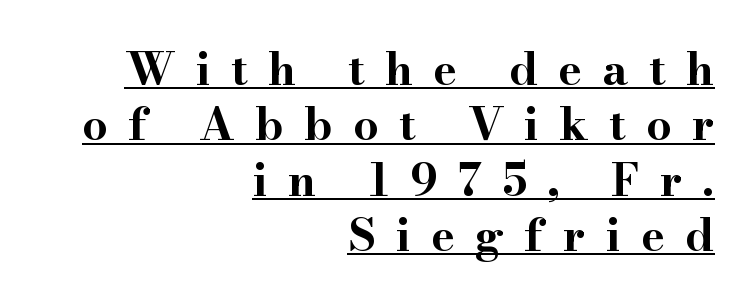
The passage shown is typed in a proportional face where columns would drift. A dark, heavy texture on the line: the type is bold. Students, note that the glyphs here are deliberately spaced far apart. The lettering holds an erect, upright posture throughout.
